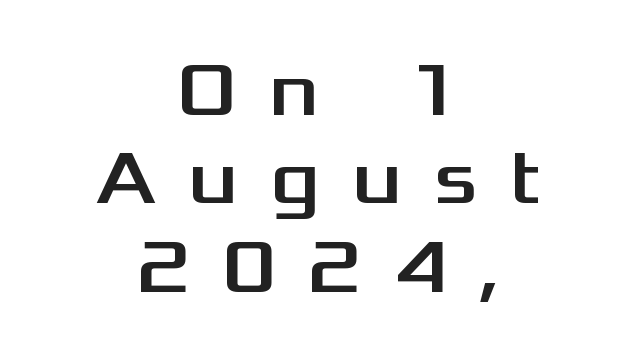
{"serif": "no", "italic": "no", "width": "wide", "stroke_contrast": "medium", "x_height": "medium", "monospaced": "no", "underline": "no", "align": "center", "line_spacing_ratio": 1.18, "letter_spacing": "wide", "letter_spacing_em": 0.43, "glyph_px": 75}
